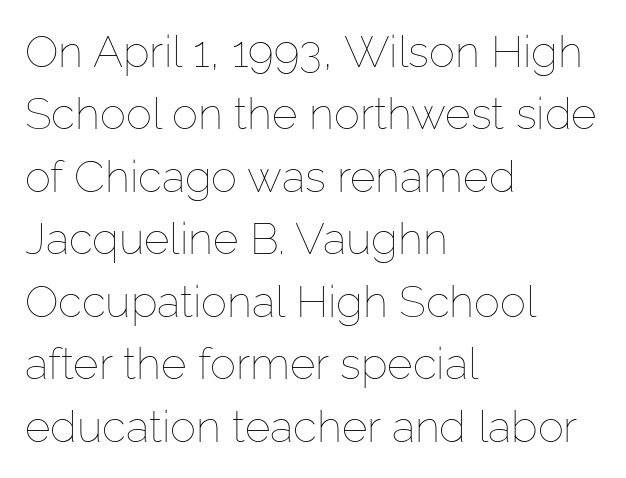
Here the designer chose a conventional face with non-uniform glyph widths. Every row of glyphs begins at an identical x-position on the left. Tall strokes in this sample are plumb rather than angled. Is there much room between lines? A standard amount, neither cramped nor airy. A clean baseline with only descenders dipping below it. The face looks like a standard text weight, possibly lighter.
